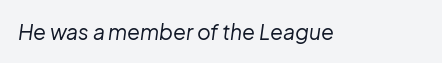
The image shows 21 px text type, italic (leaning right); set normal letter spacing, not underlined.
